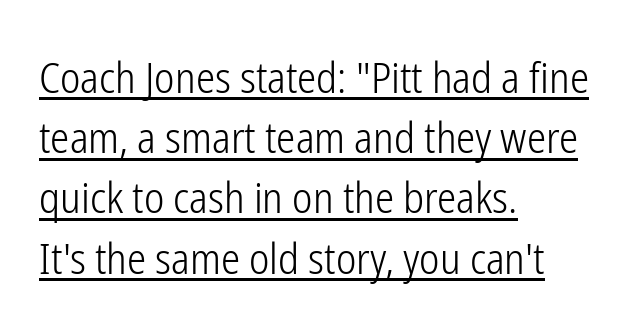
Character widths vary here, with narrow letters taking less room than wide ones. Vertical stems look standard width or narrower in stroke. These lines sit exactly where default settings would place them. Casual observation: everything's shoved over to the left. No feet cap the strokes, marking this as sans-serif type.
